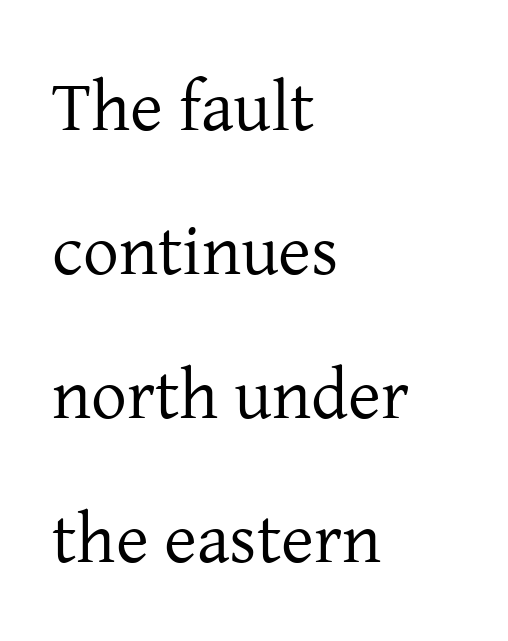
Q: Is the text bold? A: No.
Q: Is the text italic (slanted)? A: No, it is upright.
Q: Is the typeface a serif or a sans-serif typeface? A: Serif.
Q: Is the text underlined? A: No.
Q: How is the paragraph aligned? A: Left-aligned.
Q: Is the spacing between letters normal or unusually wide? A: Normal.
Q: Is the spacing between lines tight, normal or loose? A: Loose.
Q: Width (condensed, normal, or wide)? A: Normal.
Q: Stroke contrast? A: Low.
Q: x-height? A: Medium.
Q: Monospaced? A: No.
